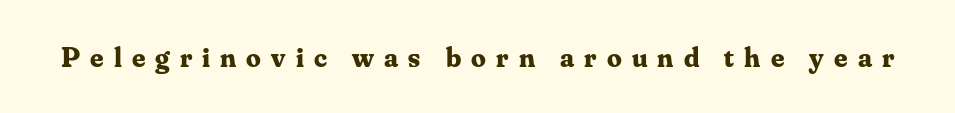
{"serif": "yes", "italic": "no", "bold": "yes", "weight": "bold", "width": "normal", "stroke_contrast": "medium", "x_height": "small", "monospaced": "no", "underline": "no", "letter_spacing": "wide", "letter_spacing_em": 0.35, "glyph_px": 29}
